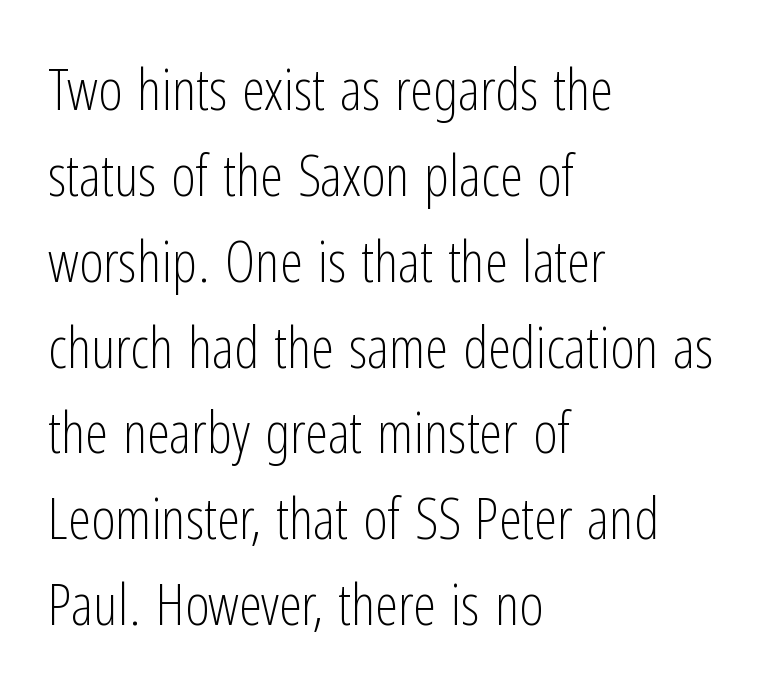
The image shows 58 px light, condensed sans-serif type, upright; set left-aligned, normal line spacing (1.48x), normal letter spacing, not underlined; low stroke contrast and a medium x-height.
